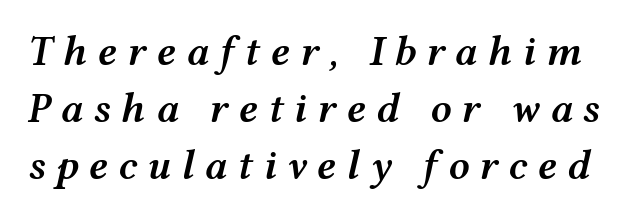
Q: Is the text bold? A: Semi-bold.
Q: Is the text italic (slanted)? A: Yes, it leans right by about 12 degrees.
Q: Is the text underlined? A: No.
Q: Is the spacing between letters normal or unusually wide? A: Unusually wide.
Q: Is the spacing between lines tight, normal or loose? A: Normal.
Q: Width (condensed, normal, or wide)? A: Wide.
Q: Stroke contrast? A: Medium.
Q: x-height? A: Medium.
Q: Monospaced? A: No.
